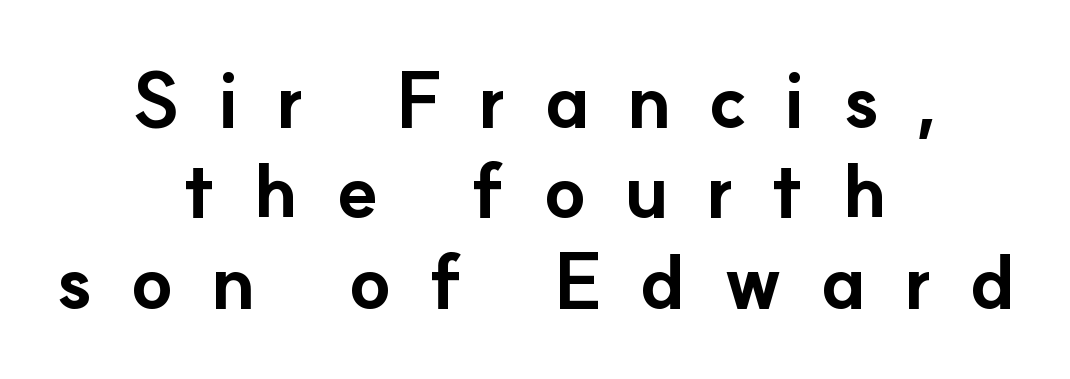
Q: Is the text bold? A: Yes.
Q: Is the text italic (slanted)? A: No, it is upright.
Q: Is the typeface a serif or a sans-serif typeface? A: Sans-serif.
Q: Is the text underlined? A: No.
Q: How is the paragraph aligned? A: Centered.
Q: Is the spacing between letters normal or unusually wide? A: Unusually wide.
Q: Width (condensed, normal, or wide)? A: Normal.
Q: Stroke contrast? A: Low.
Q: x-height? A: Small.
Q: Monospaced? A: No.
